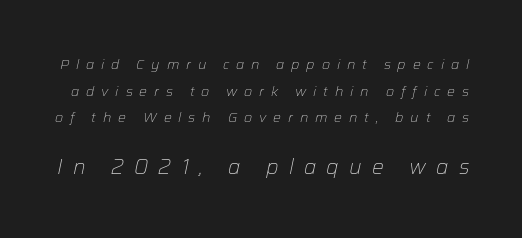
The image shows 21 px text type, italic (leaning right); set loose line spacing (1.91x), unusually wide letter spacing (+0.49 em), not underlined; the second (bottom) block is 1.5x larger.
